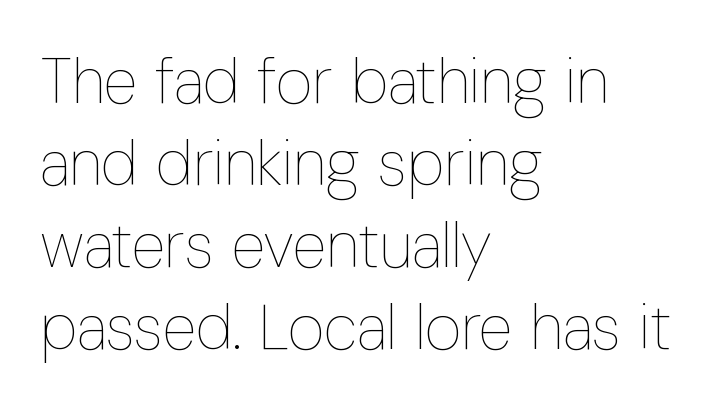
The image shows 63 px thin, condensed type, upright; set left-aligned, normal line spacing (1.3x), normal letter spacing, not underlined; low stroke contrast and a medium x-height.
